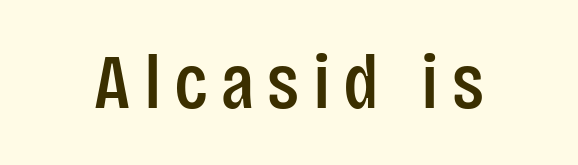
Is this a fixed-width face? No — the glyphs have proportional, varying widths. Nope, no serifs anywhere on these letters. Has an underline been added? It has not. The letters stand upright; this is a roman face.
